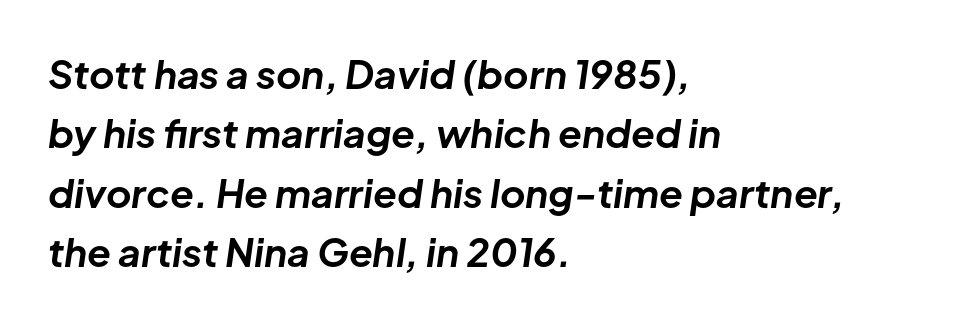
Q: Is the text bold? A: Yes.
Q: Is the text italic (slanted)? A: Yes, it leans right by about 8 degrees.
Q: Is the text underlined? A: No.
Q: How is the paragraph aligned? A: Left-aligned.
Q: Is the spacing between letters normal or unusually wide? A: Normal.
Q: Is the spacing between lines tight, normal or loose? A: Normal.
Q: Width (condensed, normal, or wide)? A: Normal.
Q: Stroke contrast? A: Low.
Q: x-height? A: Medium.
Q: Monospaced? A: No.
